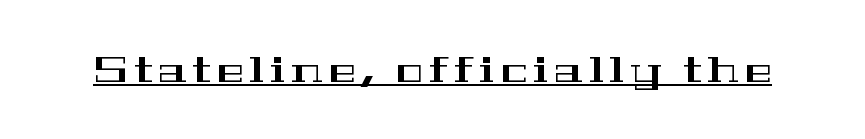
The image shows 36 px wide serif type, upright; set underlined; high stroke contrast and a medium x-height.
